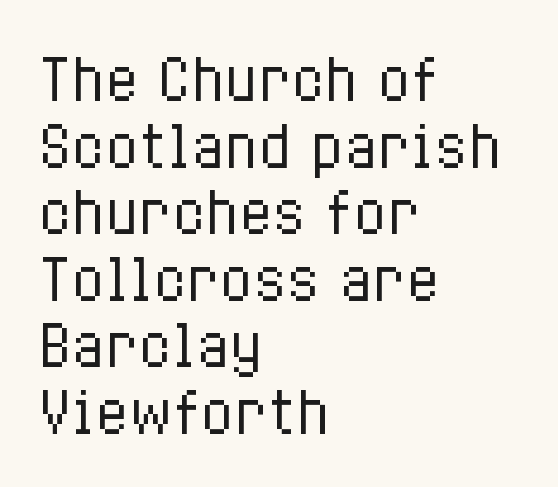
The image shows 55 px regular-weight, condensed type, upright; set left-aligned, line spacing 1.21x, normal letter spacing, not underlined; low stroke contrast and a medium x-height.
